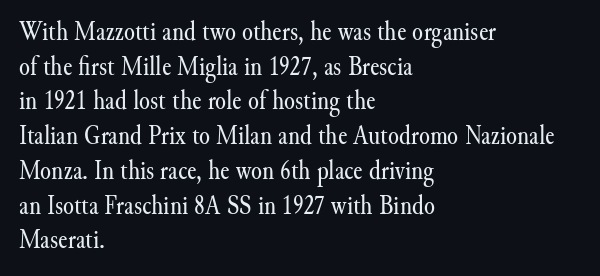
The cut favours lightness, reaching ordinary text weight at its darkest. Each line starts at the same left margin while the right side varies. The font family rendered here belongs to the serif group. Italic? Not at all — the glyphs are vertical.
